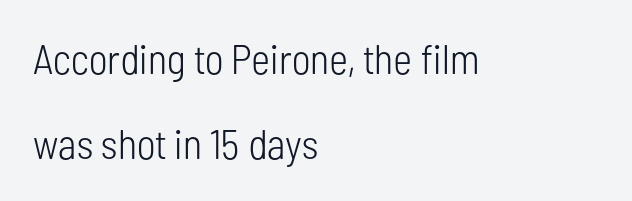
Grotesque or geometric, the face here clearly has no serifs. Every character sits straight up, as roman type does. Beneath every word, the page is bare. The rendering uses natural spacing where letterforms have individual widths.
